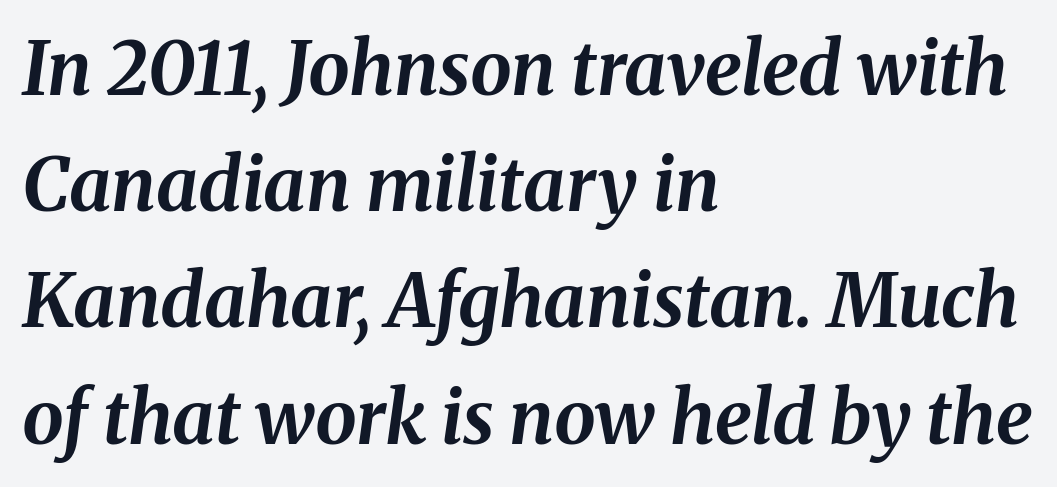
Designer's note — italics engaged. Underlining? Definitely not there. Looks like regular typesetting: each glyph gets only the width it needs. A student would call this left alignment; a typographer would say flush left, rag right.
